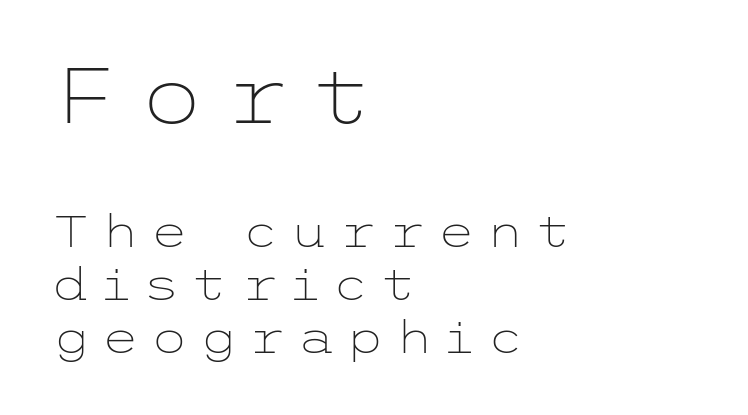
{"serif": "no", "italic": "no", "bold": "no", "weight": "light", "width": "wide", "stroke_contrast": "low", "x_height": "medium", "underline": "no", "align": "left", "line_spacing_ratio": 1.2, "letter_spacing": "wide", "letter_spacing_em": 0.24, "larger_block": "first", "size_ratio": 1.75, "glyph_px": 77}
